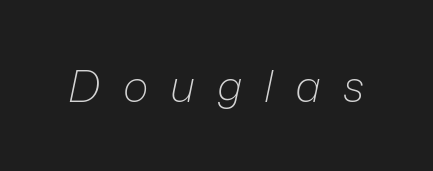
{"italic": "yes", "lean": "right", "slant_degrees": 12, "bold": "no", "weight": "light", "width": "normal", "stroke_contrast": "low", "x_height": "medium", "monospaced": "no", "underline": "no", "letter_spacing": "wide", "letter_spacing_em": 0.5, "glyph_px": 44}
